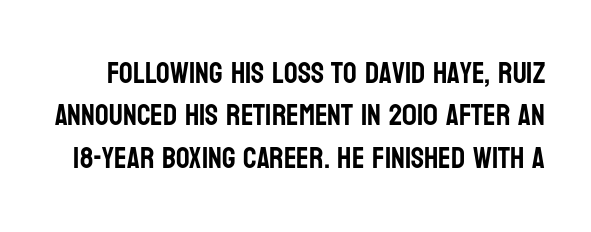
Q: Is the text italic (slanted)? A: No, it is upright.
Q: Is the typeface a serif or a sans-serif typeface? A: Sans-serif.
Q: Is the text underlined? A: No.
Q: Is the spacing between letters normal or unusually wide? A: Normal.
Q: Is the spacing between lines tight, normal or loose? A: Normal.
Q: Width (condensed, normal, or wide)? A: Condensed.
Q: Stroke contrast? A: Low.
Q: x-height? A: Large.
Q: Monospaced? A: No.
